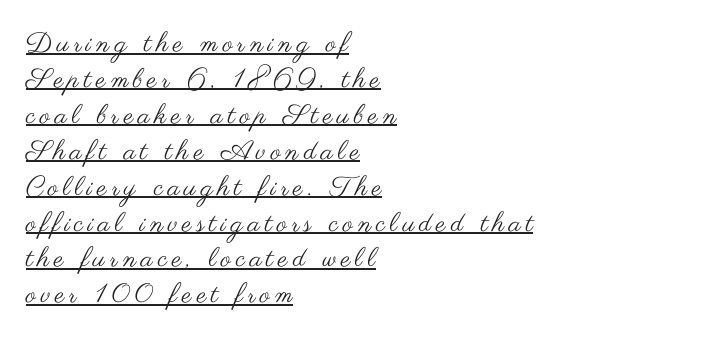
The image shows 27 px text type; set left-aligned, normal line spacing (1.33x), underlined.
